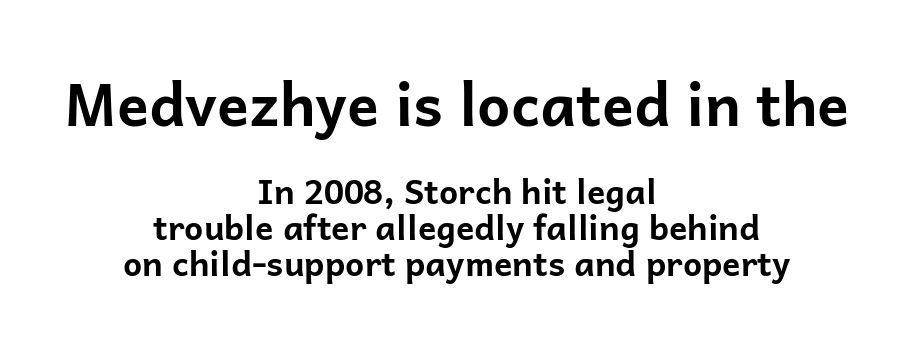
You can tell from the bare stems that sans-serif type was used. Casual observation: everything's sitting right in the middle. The specimen omits any rule beneath the text block's lines. These lines huddle together more closely than default settings would place them. Scale decreases going downward across the two blocks. Standard letterfit; no display-style spreading of the glyphs.
